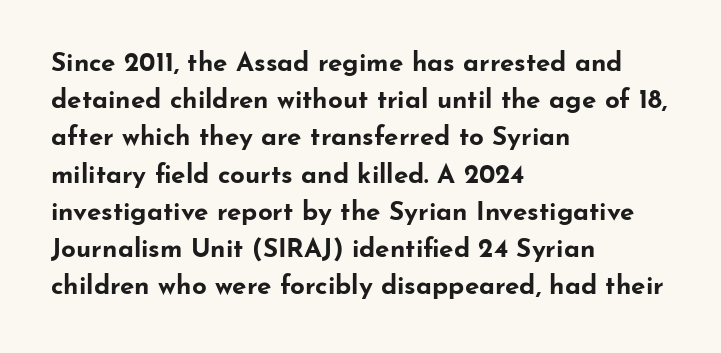
The image shows 26 px bold type, upright; set left-aligned, normal line spacing (1.43x), normal letter spacing, not underlined.
